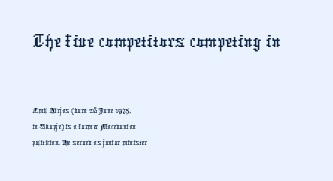
{"serif": "no", "width": "condensed", "stroke_contrast": "low", "x_height": "medium", "monospaced": "no", "underline": "no", "align": "left", "line_spacing": "tight", "line_spacing_ratio": 1.02, "letter_spacing": "normal", "letter_spacing_em": 0.0, "larger_block": "first", "size_ratio": 2.56, "glyph_px": 41}
